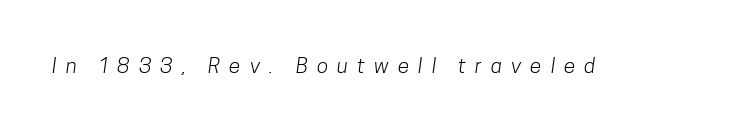
Honestly, there is no underline to notice here at all. The weight tops out at a normal text grade. Observe the wide spacing: letters keep a clear distance from each other.
